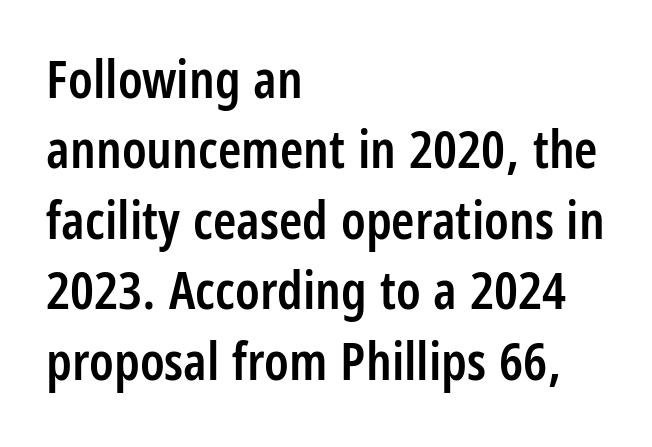
Horizontal bands of white between lines are of average thickness. The letters are semibold — heavier than regular but short of a full bold. The gaps between neighbouring characters are ordinary and unremarkable. Compared with a centered layout, this one pins lines to the left instead.
